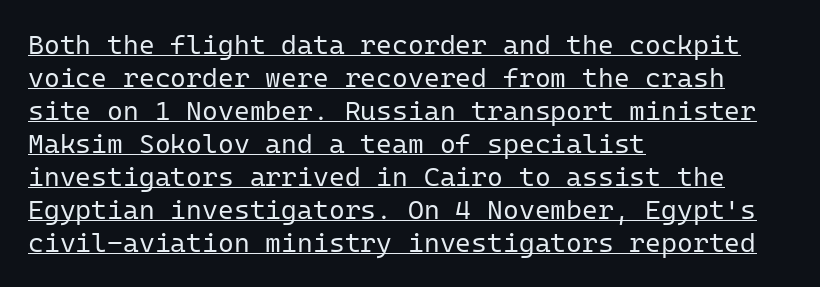
The image shows 27 px text type, upright; set left-aligned, line spacing 1.22x, normal letter spacing, underlined.
